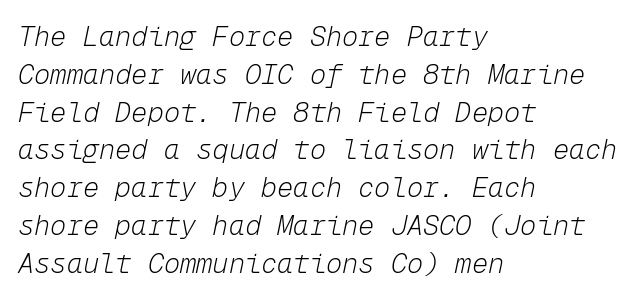
Ink coverage per letter is moderate at most. Does the lettering tilt? It does — this is italic. Has an underline been added? It has not. Each word holds together tightly as a unit, with standard inter-letter gaps.
